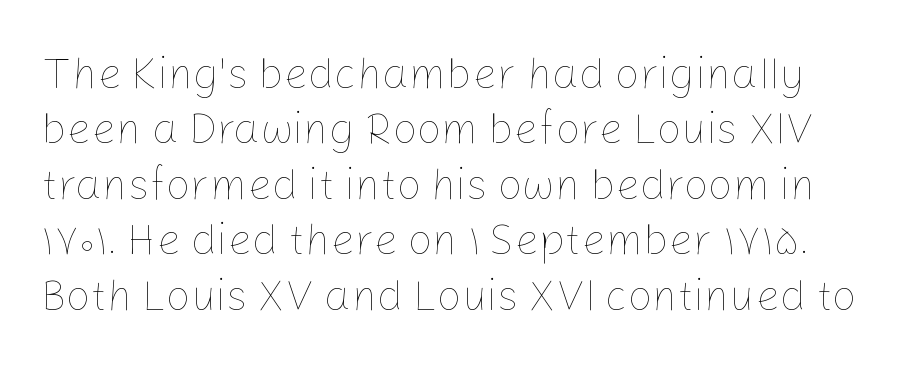
{"italic": "no", "bold": "no", "weight": "thin", "width": "normal", "stroke_contrast": "low", "x_height": "medium", "monospaced": "no", "underline": "no", "line_spacing": "normal", "line_spacing_ratio": 1.29, "letter_spacing": "normal", "letter_spacing_em": 0.0, "glyph_px": 43}
